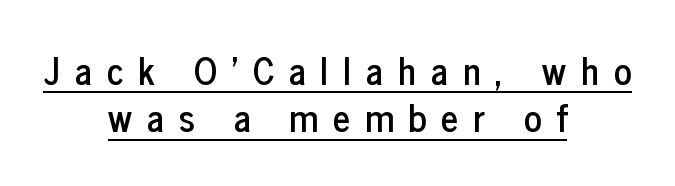
Q: Is the text italic (slanted)? A: No, it is upright.
Q: Is the typeface a serif or a sans-serif typeface? A: Sans-serif.
Q: Is the text underlined? A: Yes.
Q: How is the paragraph aligned? A: Centered.
Q: Is the spacing between letters normal or unusually wide? A: Unusually wide.
Q: Is the spacing between lines tight, normal or loose? A: Normal.
Q: Width (condensed, normal, or wide)? A: Condensed.
Q: Stroke contrast? A: Low.
Q: x-height? A: Medium.
Q: Monospaced? A: No.
